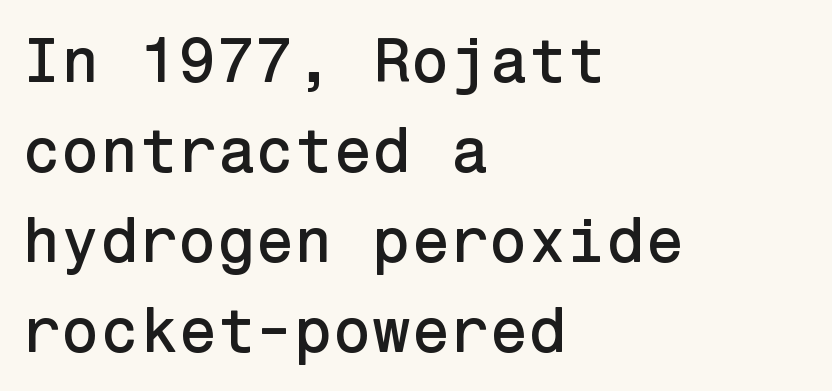
{"serif": "no", "italic": "no", "width": "normal", "stroke_contrast": "low", "x_height": "medium", "underline": "no", "align": "left", "line_spacing": "normal", "line_spacing_ratio": 1.43, "letter_spacing": "normal", "letter_spacing_em": 0.0, "glyph_px": 63}
